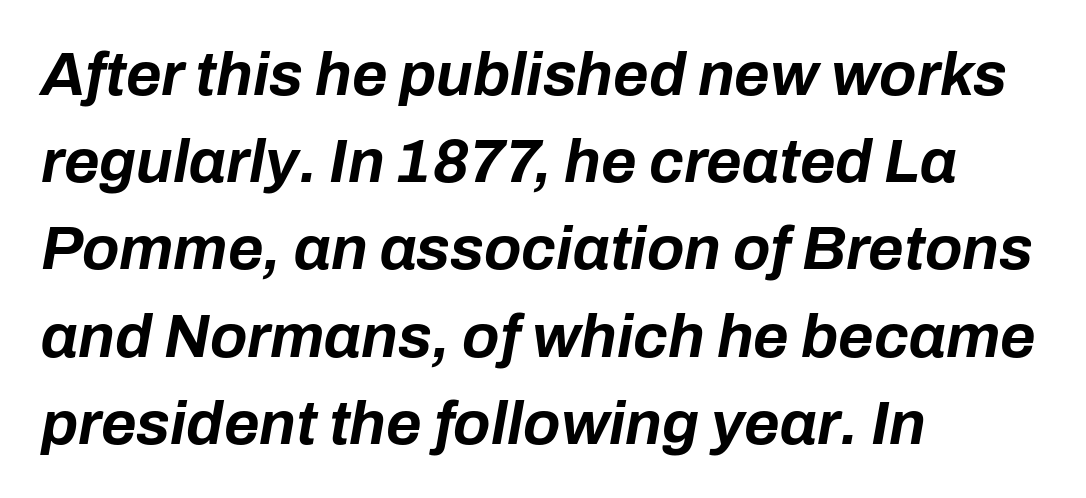
The text carries the slant typical of an italic or oblique font. Leading: standard. The passage shown is typed in a proportional face where columns would drift. The characters look thick and weighty, a clear bold. Honestly, there is no underline to notice here at all. Does extra space separate the letters? No, they use regular spacing.
